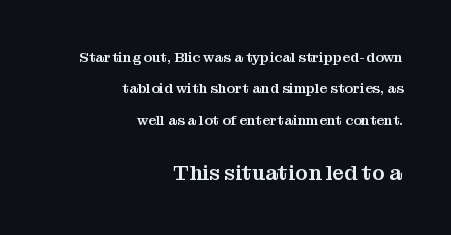
Character size in the trailing block exceeds that of the leading block. Leading: increased. Which margin do the lines hug? The right one — the left edge is uneven. The rendering keeps characters at their native spacing.
